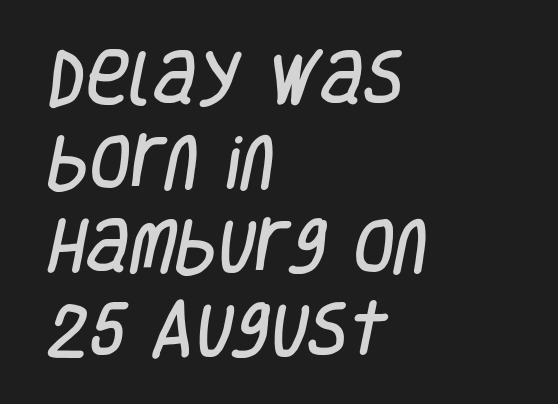
Q: Is the typeface a serif or a sans-serif typeface? A: Sans-serif.
Q: Is the text underlined? A: No.
Q: How is the paragraph aligned? A: Left-aligned.
Q: Is the spacing between letters normal or unusually wide? A: Normal.
Q: Is the spacing between lines tight, normal or loose? A: Normal.
Q: Width (condensed, normal, or wide)? A: Condensed.
Q: Stroke contrast? A: Low.
Q: x-height? A: Large.
Q: Monospaced? A: No.
